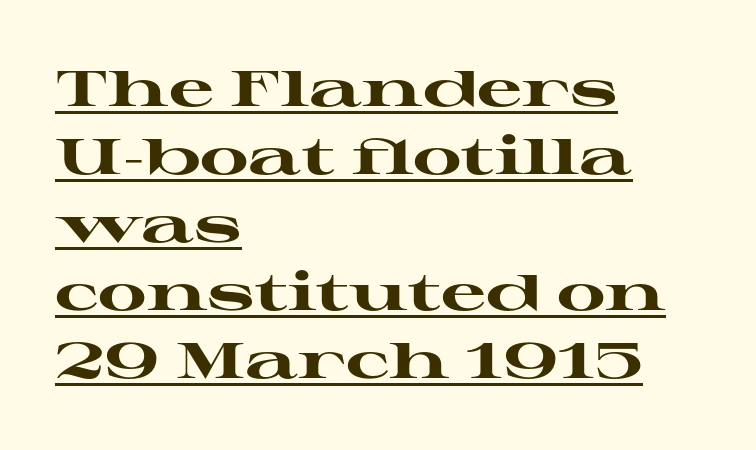
Q: Is the text bold? A: Yes.
Q: Is the text italic (slanted)? A: No, it is upright.
Q: Is the typeface a serif or a sans-serif typeface? A: Serif.
Q: Is the text underlined? A: Yes.
Q: How is the paragraph aligned? A: Left-aligned.
Q: Is the spacing between letters normal or unusually wide? A: Normal.
Q: Is the spacing between lines tight, normal or loose? A: Normal.
Q: Width (condensed, normal, or wide)? A: Wide.
Q: Stroke contrast? A: High.
Q: x-height? A: Medium.
Q: Monospaced? A: No.
